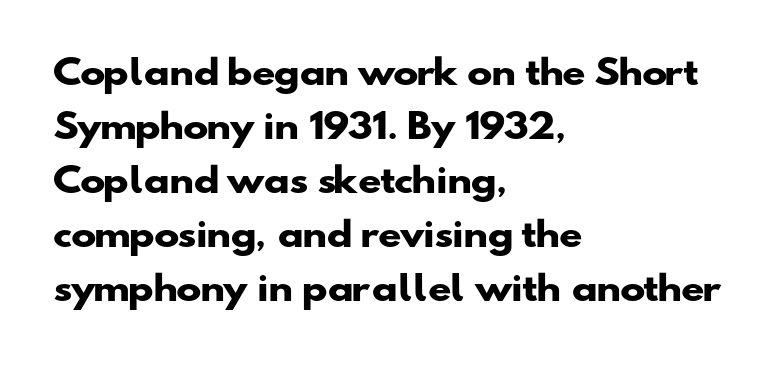
{"serif": "no", "bold": "yes", "weight": "heavy", "width": "wide", "stroke_contrast": "low", "x_height": "small", "monospaced": "no", "underline": "no", "align": "left", "line_spacing": "normal", "line_spacing_ratio": 1.59, "letter_spacing": "normal", "letter_spacing_em": 0.0, "glyph_px": 34}
